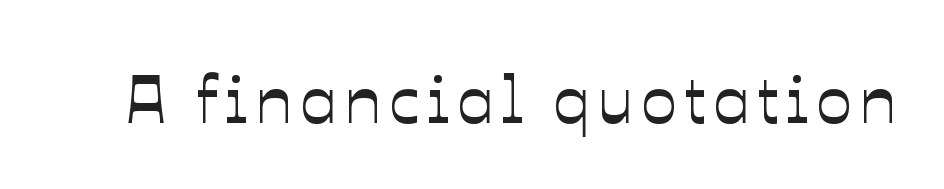
Unmarked baselines from the first word to the last. The rendering uses natural spacing where letterforms have individual widths. Italic? Not at all — the glyphs are vertical.
